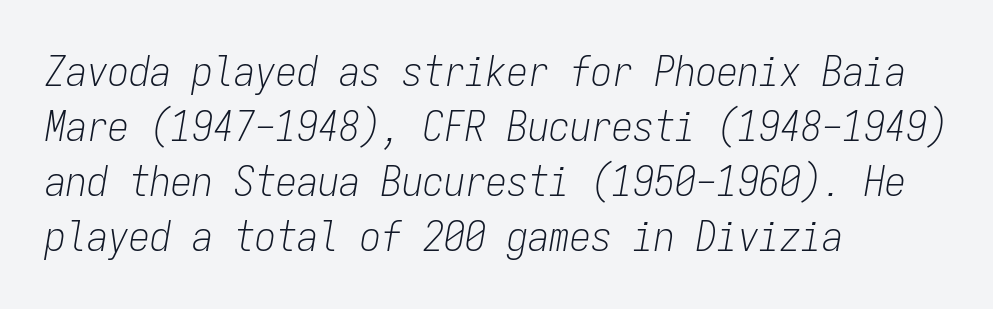
Q: Is the text bold? A: No.
Q: Is the text italic (slanted)? A: Yes, it leans right by about 9 degrees.
Q: Is the text underlined? A: No.
Q: How is the paragraph aligned? A: Left-aligned.
Q: Is the spacing between letters normal or unusually wide? A: Normal.
Q: Is the spacing between lines tight, normal or loose? A: Normal.
Q: Width (condensed, normal, or wide)? A: Condensed.
Q: Stroke contrast? A: Low.
Q: x-height? A: Medium.
Q: Monospaced? A: Yes.
